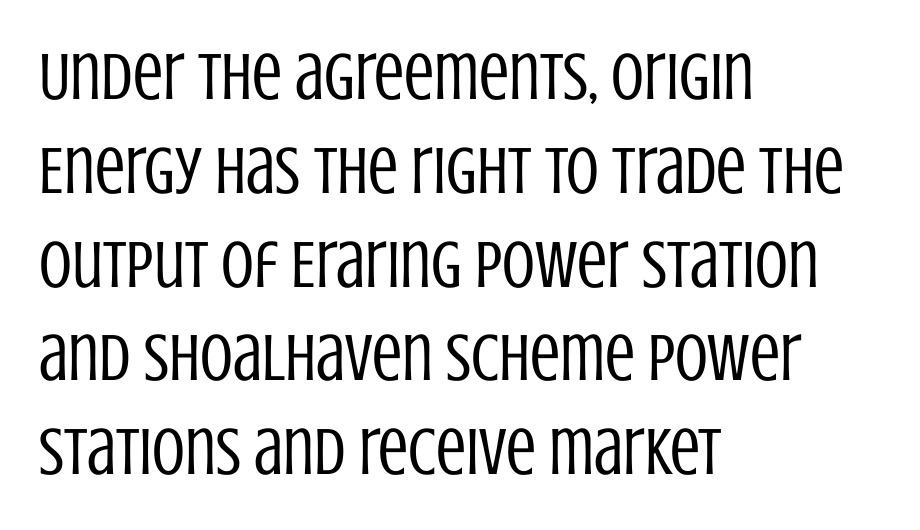
The ragged edge is on the right, which tells us the setting is flush left. You could not count columns in this text — the font is proportionally spaced. The letters stand upright; this is a roman face. The foot of each line stays bare and open.
